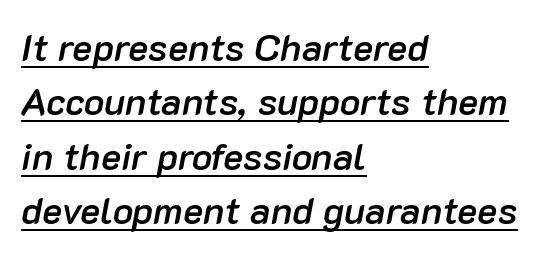
The image shows 38 px semibold type, italic (leaning right); set left-aligned, normal line spacing (1.43x), normal letter spacing, underlined; low stroke contrast and a medium x-height.
